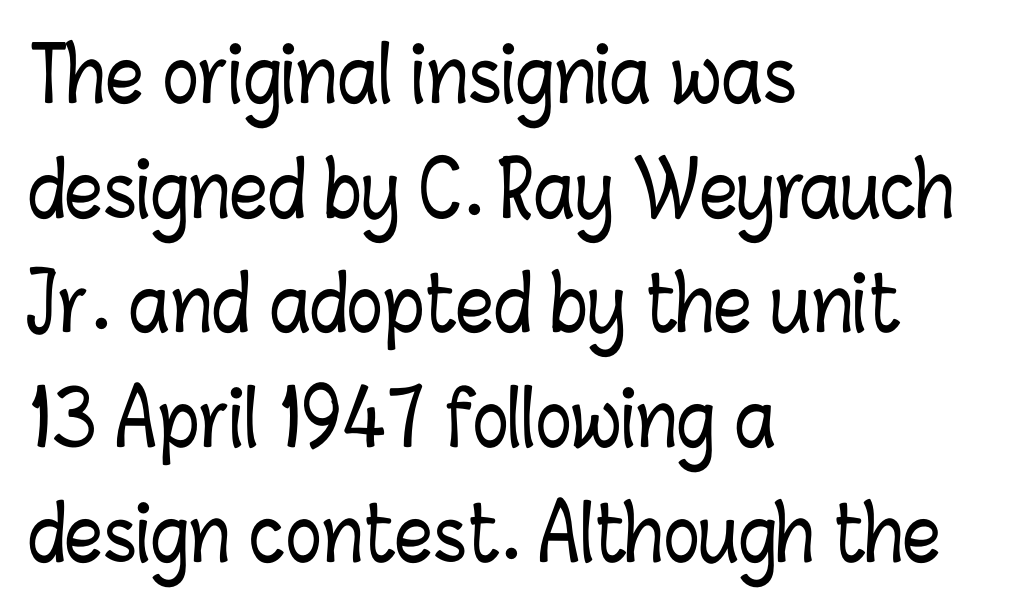
The image shows 75 px condensed type, upright; set left-aligned, normal line spacing (1.53x), normal letter spacing, not underlined; low stroke contrast and a medium x-height.
